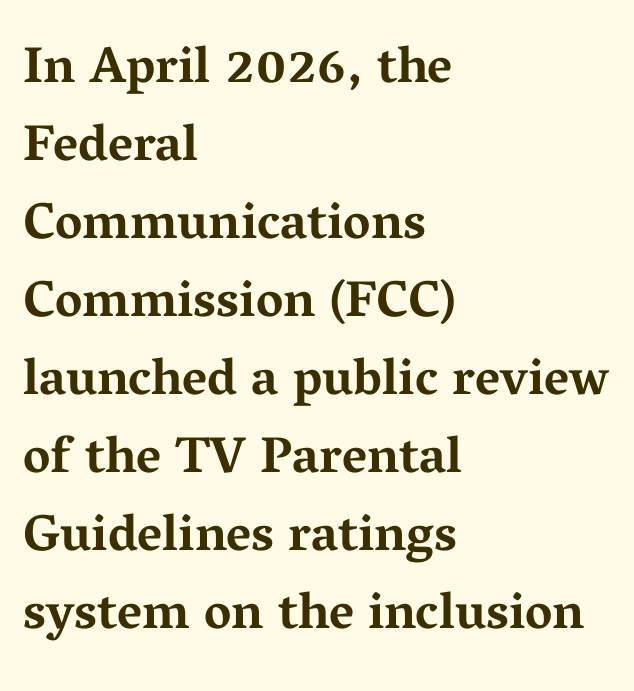
{"serif": "yes", "italic": "no", "bold": "yes", "weight": "bold", "width": "wide", "stroke_contrast": "medium", "x_height": "medium", "monospaced": "no", "underline": "no", "align": "left", "line_spacing": "normal", "line_spacing_ratio": 1.53, "letter_spacing": "normal", "letter_spacing_em": 0.0, "glyph_px": 51}
